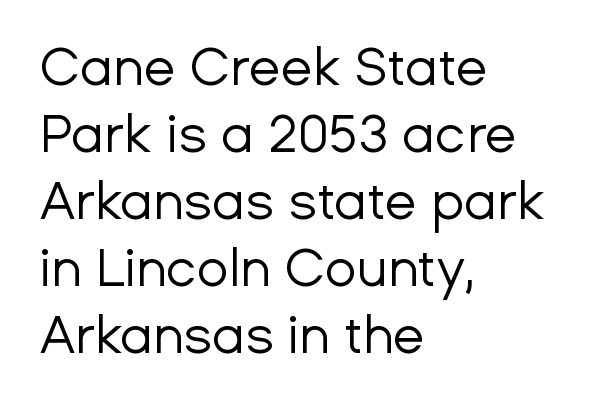
Q: Is the text bold? A: No.
Q: Is the text italic (slanted)? A: No, it is upright.
Q: Is the typeface a serif or a sans-serif typeface? A: Sans-serif.
Q: Is the text underlined? A: No.
Q: How is the paragraph aligned? A: Left-aligned.
Q: Is the spacing between letters normal or unusually wide? A: Normal.
Q: Is the spacing between lines tight, normal or loose? A: Normal.
Q: Width (condensed, normal, or wide)? A: Normal.
Q: Stroke contrast? A: Low.
Q: x-height? A: Medium.
Q: Monospaced? A: No.
